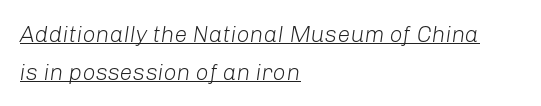
{"italic": "yes", "lean": "right", "slant_degrees": 8, "bold": "no", "underline": "yes", "align": "left", "line_spacing": "normal", "line_spacing_ratio": 1.65, "letter_spacing": "normal", "letter_spacing_em": 0.0, "glyph_px": 23}
